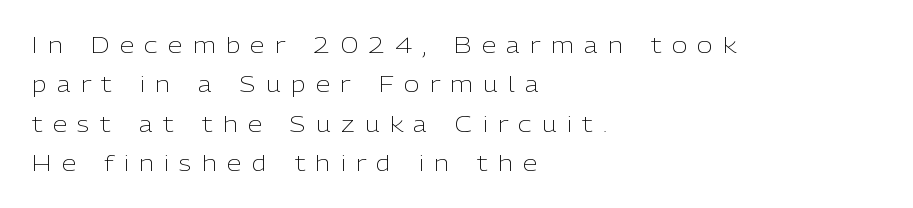
Someone cranked the tracking dial way up on this one. Compared with a centered layout, this one pins lines to the left instead. Stem width sits at or under what a default text font uses. Notice how the stems are strictly vertical — no italics here. This rendering features lettering with no underline.
